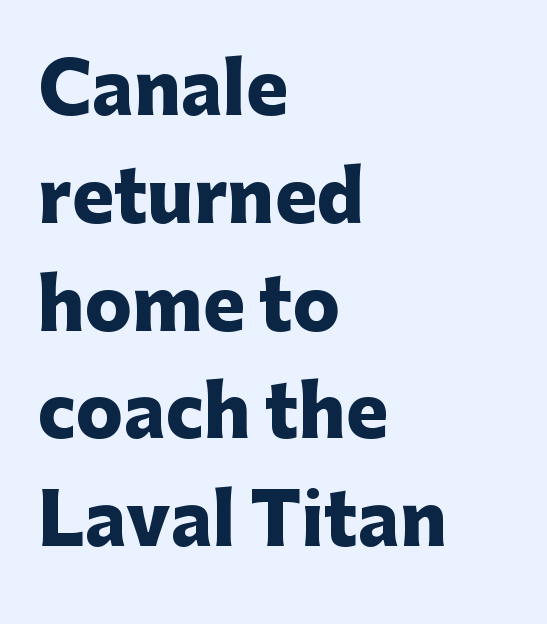
Q: Is the text bold? A: Yes.
Q: Is the text italic (slanted)? A: No, it is upright.
Q: Is the typeface a serif or a sans-serif typeface? A: Sans-serif.
Q: Is the text underlined? A: No.
Q: How is the paragraph aligned? A: Left-aligned.
Q: Is the spacing between letters normal or unusually wide? A: Normal.
Q: Is the spacing between lines tight, normal or loose? A: Normal.
Q: Width (condensed, normal, or wide)? A: Normal.
Q: Stroke contrast? A: Low.
Q: x-height? A: Medium.
Q: Monospaced? A: No.
